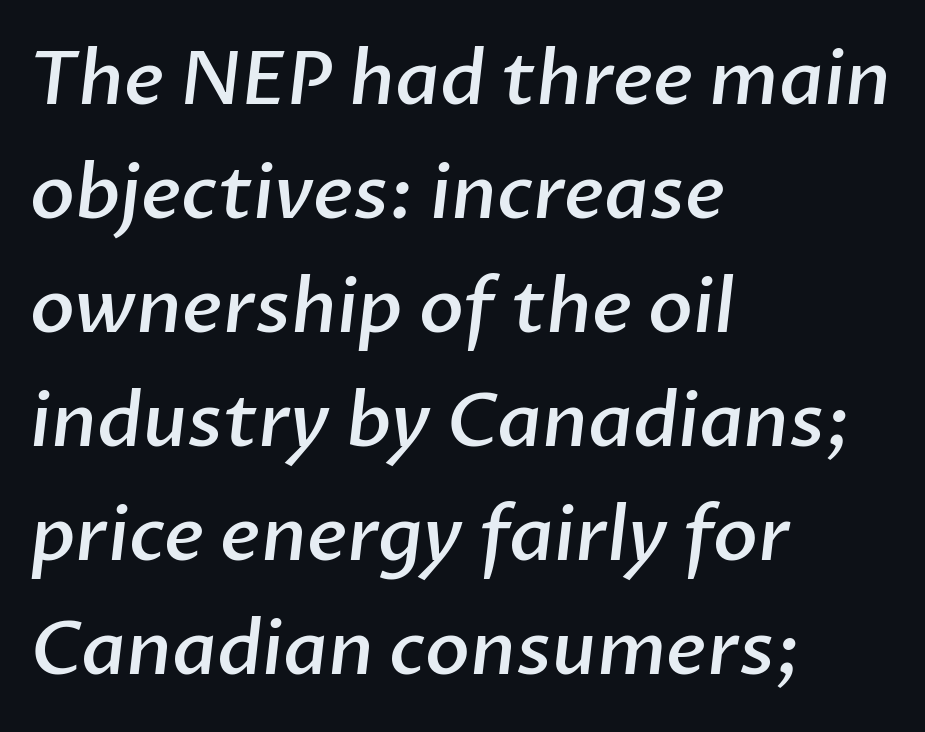
Q: Is the text bold? A: Semi-bold.
Q: Is the typeface a serif or a sans-serif typeface? A: Sans-serif.
Q: Is the text underlined? A: No.
Q: How is the paragraph aligned? A: Left-aligned.
Q: Is the spacing between letters normal or unusually wide? A: Normal.
Q: Is the spacing between lines tight, normal or loose? A: Normal.
Q: Width (condensed, normal, or wide)? A: Normal.
Q: Stroke contrast? A: Low.
Q: x-height? A: Medium.
Q: Monospaced? A: No.
